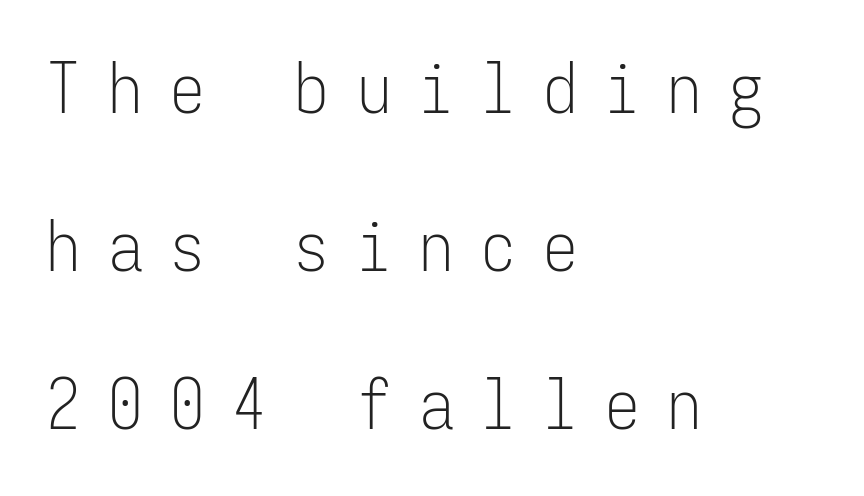
{"serif": "no", "italic": "no", "bold": "no", "weight": "light", "width": "condensed", "stroke_contrast": "low", "x_height": "medium", "monospaced": "yes", "underline": "no", "align": "left", "line_spacing": "loose", "line_spacing_ratio": 2.29, "letter_spacing": "wide", "letter_spacing_em": 0.4, "glyph_px": 69}
